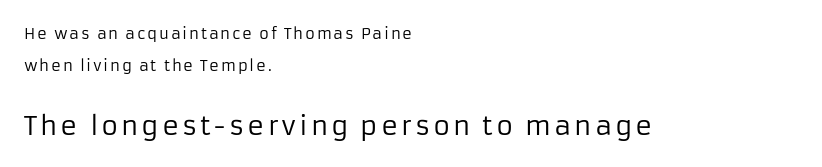
The image shows 26 px text type, upright; set left-aligned, loose line spacing (2.13x), not underlined; the second (bottom) block is 1.73x larger.
